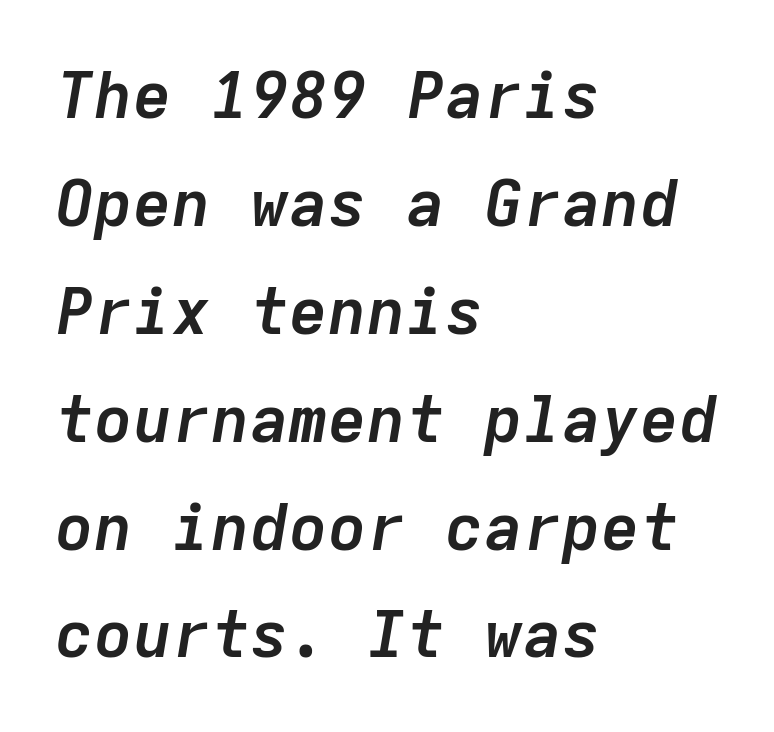
Inter-character spacing is left at the font's built-in metrics. Successive baselines arrive at the customary interval. Where is the straight margin? On the left. Strokes here are thick enough to call this a true bold. These lines are rendered in a fixed-pitch font.
